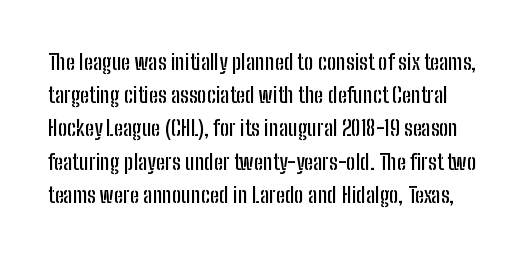
Q: Is the text italic (slanted)? A: No, it is upright.
Q: Is the text underlined? A: No.
Q: Is the spacing between letters normal or unusually wide? A: Normal.
Q: Is the spacing between lines tight, normal or loose? A: Normal.
